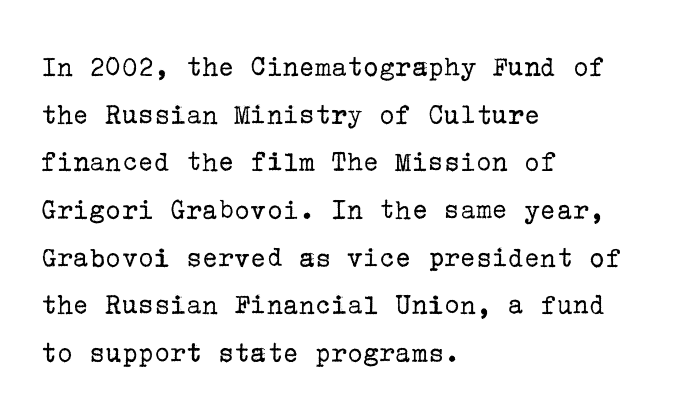
Q: Is the text bold? A: No.
Q: Is the text italic (slanted)? A: No, it is upright.
Q: Is the typeface a serif or a sans-serif typeface? A: Serif.
Q: Is the text underlined? A: No.
Q: How is the paragraph aligned? A: Left-aligned.
Q: Is the spacing between letters normal or unusually wide? A: Normal.
Q: Is the spacing between lines tight, normal or loose? A: Normal.
Q: Width (condensed, normal, or wide)? A: Normal.
Q: Stroke contrast? A: Low.
Q: x-height? A: Medium.
